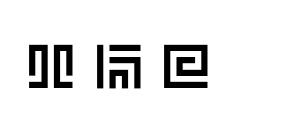
The image shows 62 px text type, upright; set unusually wide letter spacing (+0.29 em), not underlined; a large x-height.
